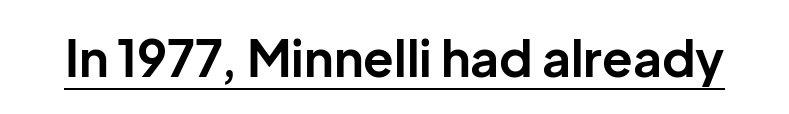
The image shows 50 px bold sans-serif type, upright; set normal letter spacing, underlined; low stroke contrast and a medium x-height.
